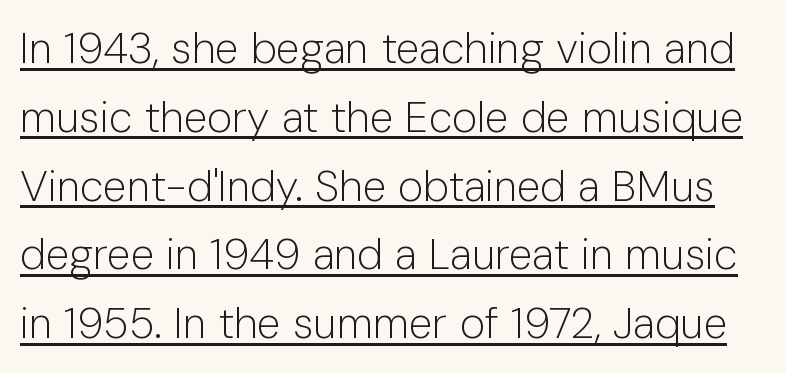
Students, observe: this is what conventionally led text looks like. Looks like regular typesetting: each glyph gets only the width it needs. Letterform terminals end flat and unadorned throughout the passage. Compared with a typical body face, this is equally light or lighter still.
